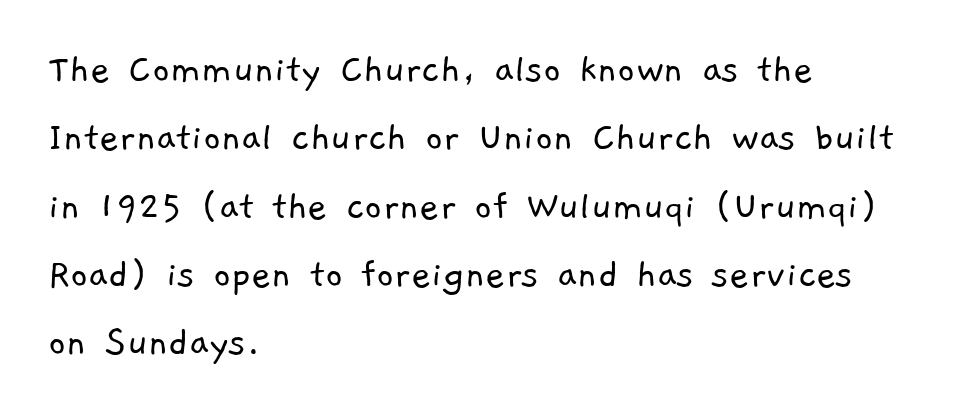
The image shows 43 px light sans-serif type; set left-aligned, normal line spacing (1.59x), normal letter spacing, not underlined; low stroke contrast and a medium x-height.
